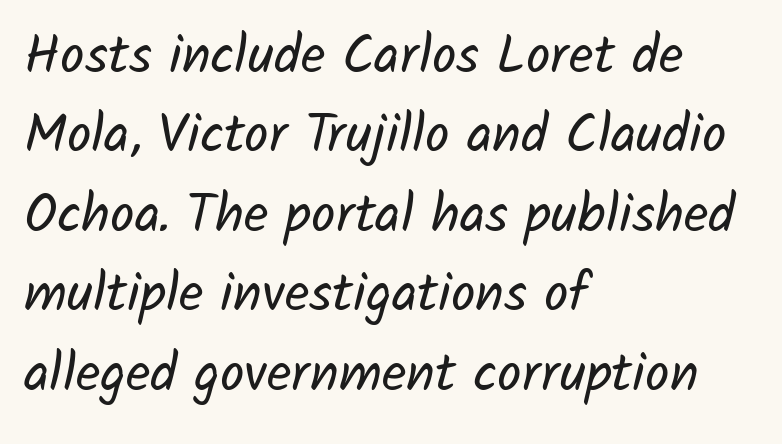
Q: Is the text bold? A: No.
Q: Is the typeface a serif or a sans-serif typeface? A: Sans-serif.
Q: Is the text underlined? A: No.
Q: How is the paragraph aligned? A: Left-aligned.
Q: Is the spacing between letters normal or unusually wide? A: Normal.
Q: Is the spacing between lines tight, normal or loose? A: Normal.
Q: Width (condensed, normal, or wide)? A: Normal.
Q: Stroke contrast? A: Low.
Q: x-height? A: Medium.
Q: Monospaced? A: No.
